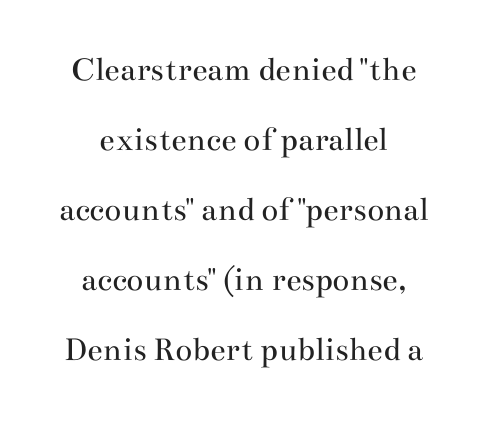
The line-height multiplier appears high, well above default. Descender tails drop into unmarked territory. The letters advance in unequal steps, a hallmark of proportional type. Here the glyphs are tracked normally, forming tight word shapes. The glyphs in this specimen are seriffed.
